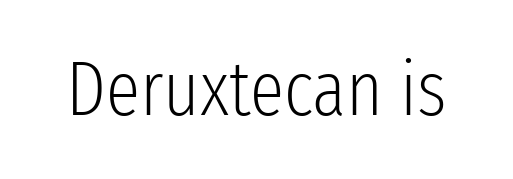
Decoration check: the copy has no underline. The lettering stays uniformly vertical, giving the passage a roman look. Spacing verdict: proportional, widths tailored to each character. The tracking reads as untouched default to a designer's eye.
